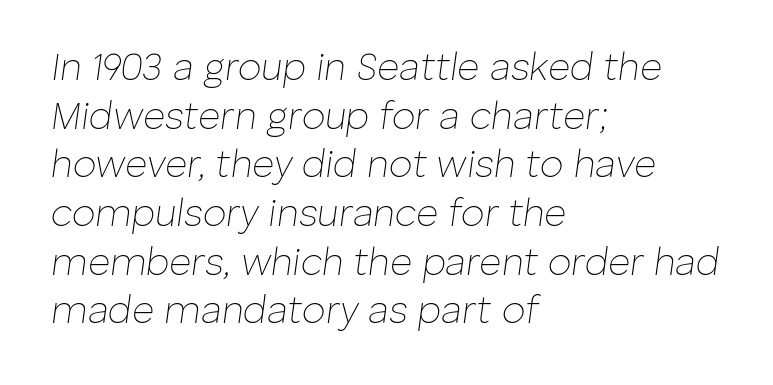
This is oblique type, the kind used for emphasis or titles. These lines are rendered in a variable-pitch font. Clear beneath every line of the passage. These lines are set flush left with a ragged right edge.
